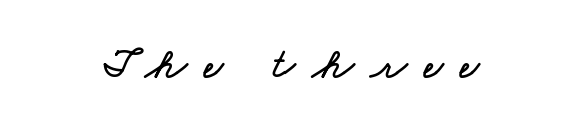
The image shows 43 px wide type; set unusually wide letter spacing (+0.38 em), not underlined; low stroke contrast and a small x-height.
